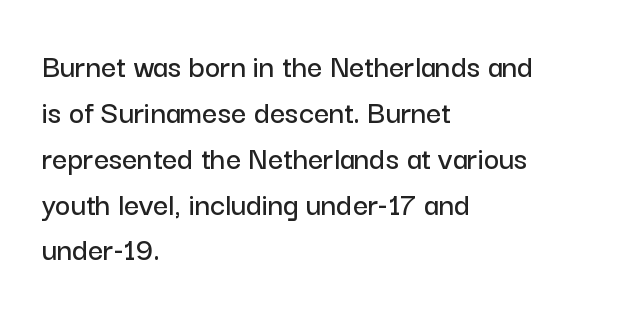
{"serif": "no", "italic": "no", "width": "normal", "stroke_contrast": "low", "x_height": "medium", "monospaced": "no", "underline": "no", "align": "left", "line_spacing": "normal", "line_spacing_ratio": 1.39, "letter_spacing": "normal", "letter_spacing_em": 0.0, "glyph_px": 33}
